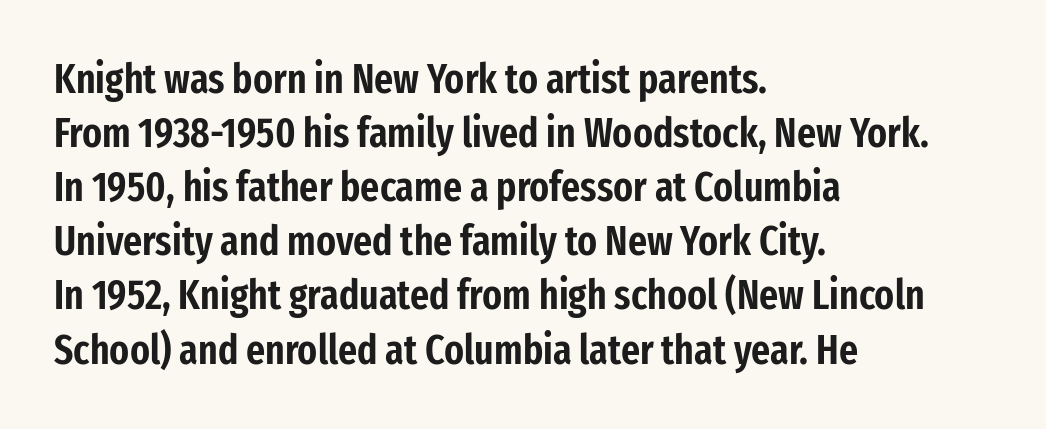
Q: Is the text italic (slanted)? A: No, it is upright.
Q: Is the typeface a serif or a sans-serif typeface? A: Sans-serif.
Q: Is the text underlined? A: No.
Q: How is the paragraph aligned? A: Left-aligned.
Q: Is the spacing between letters normal or unusually wide? A: Normal.
Q: Is the spacing between lines tight, normal or loose? A: Normal.
Q: Width (condensed, normal, or wide)? A: Condensed.
Q: Stroke contrast? A: Low.
Q: x-height? A: Medium.
Q: Monospaced? A: No.
